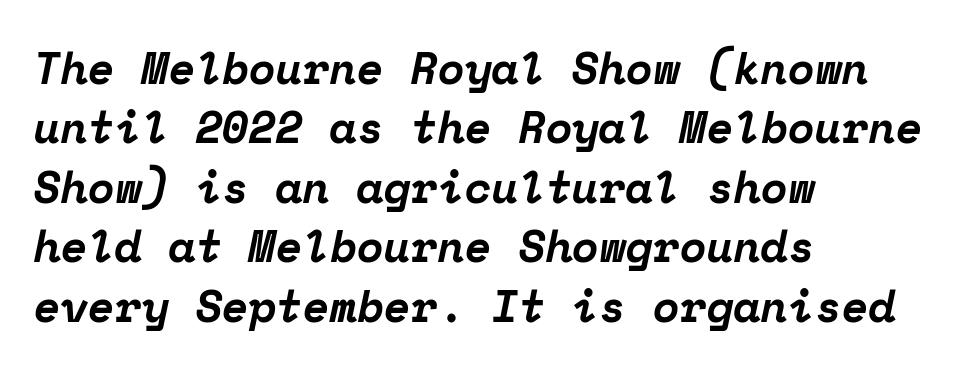
Q: Is the text bold? A: Yes.
Q: Is the text italic (slanted)? A: Yes, it leans right by about 12 degrees.
Q: Is the typeface a serif or a sans-serif typeface? A: Serif.
Q: Is the text underlined? A: No.
Q: How is the paragraph aligned? A: Left-aligned.
Q: Is the spacing between letters normal or unusually wide? A: Normal.
Q: Is the spacing between lines tight, normal or loose? A: Normal.
Q: Width (condensed, normal, or wide)? A: Normal.
Q: Stroke contrast? A: Low.
Q: x-height? A: Medium.
Q: Monospaced? A: Yes.
